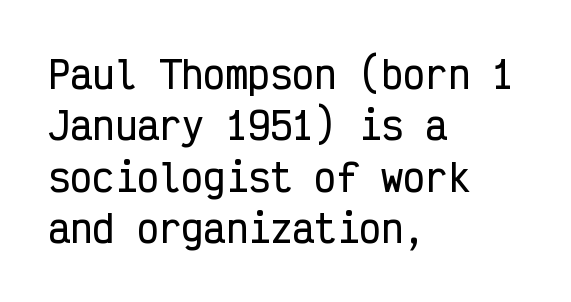
Anything drawn beneath the words? Only blank space. Successive baselines arrive at the customary interval. The type family on display is of the sans-serif kind. Characters remain perfectly vertical along every line.
